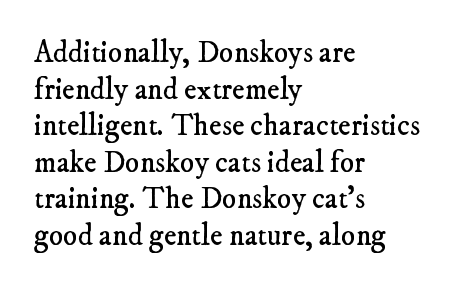
Q: Is the text bold? A: No.
Q: Is the typeface a serif or a sans-serif typeface? A: Serif.
Q: Is the text underlined? A: No.
Q: How is the paragraph aligned? A: Left-aligned.
Q: Is the spacing between letters normal or unusually wide? A: Normal.
Q: Width (condensed, normal, or wide)? A: Normal.
Q: Stroke contrast? A: Low.
Q: x-height? A: Small.
Q: Monospaced? A: No.
